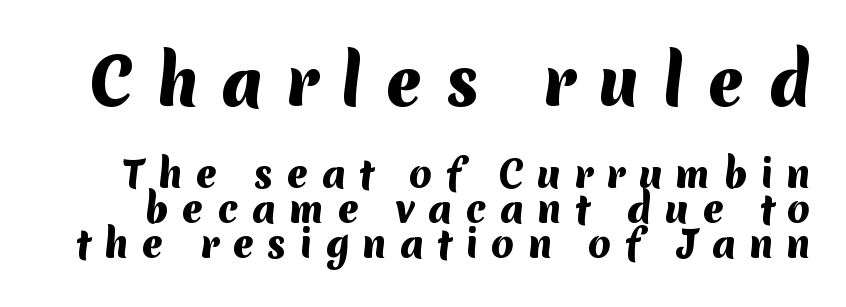
Honestly, the letter spacing is so wide it's the main thing you notice. Words float on clear page, feet unadorned. Every letter is thick-stroked: bold, no question. Nothing sits at the stroke ends, so this counts as sans-serif. The space between consecutive lines is stingy. Think of a printed novel: that variable character pitch is what you see here.
